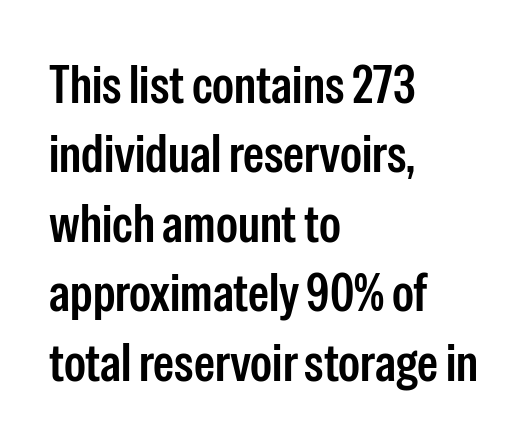
Look at the bottom of the vertical strokes: they stop flat, with no serifs. The type is set solid horizontally, with unmodified tracking. Weight check: semibold — heavier than regular, not quite bold. Is this a fixed-width face? No — the glyphs have proportional, varying widths.
